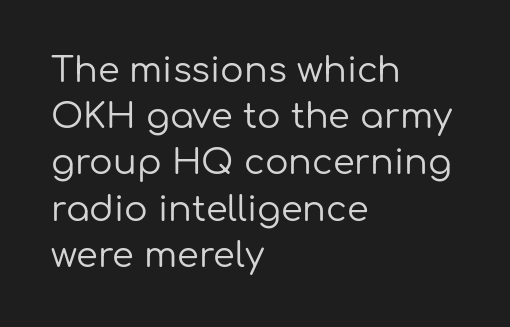
Proportional: the letters do not fall into vertical columns. The lines sit at an ordinary, default distance from one another. The paragraph has a hard left edge and a soft right edge. Letters rest on an invisible, unmarked baseline. The horizontal fit of the characters is conventional and even.
